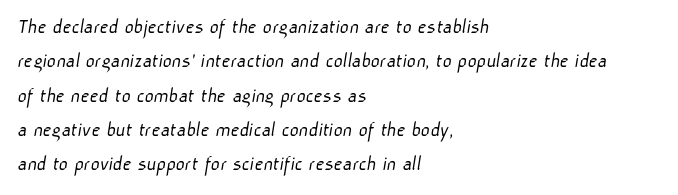
The image shows 22 px text type; set left-aligned, normal line spacing (1.56x), normal letter spacing, not underlined.
